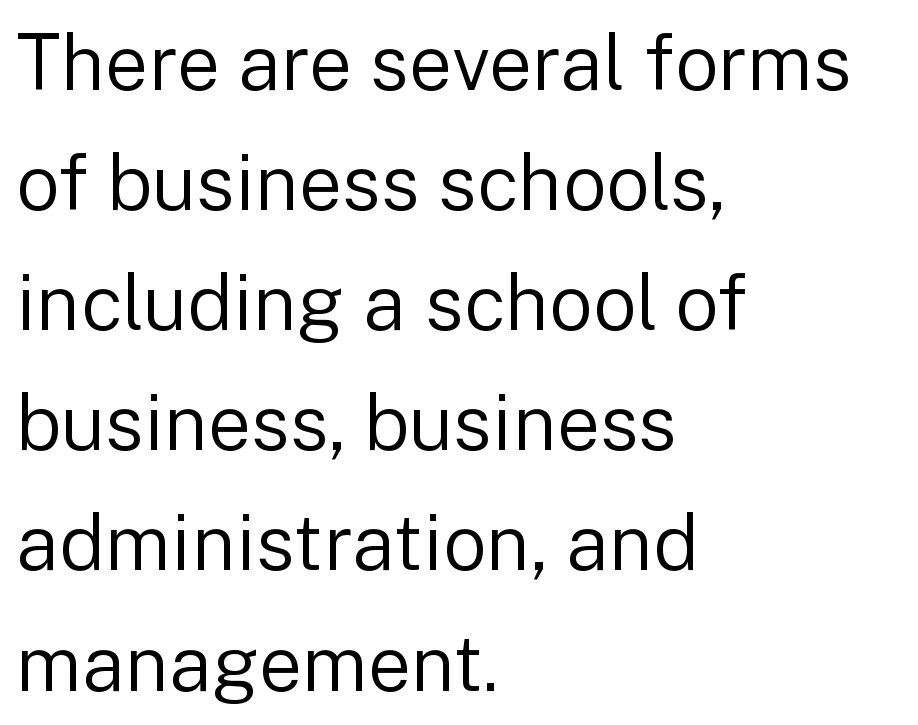
The passage shown is typed in a proportional face where columns would drift. No letter is thick-stroked: the sample isn't bold. I'd call this a sans setting — the letters go barefoot. This sample is left-justified, so line endings fall wherever the words run out. Here the glyphs are tracked normally, forming tight word shapes. It's the straight-up-and-down kind of type.
